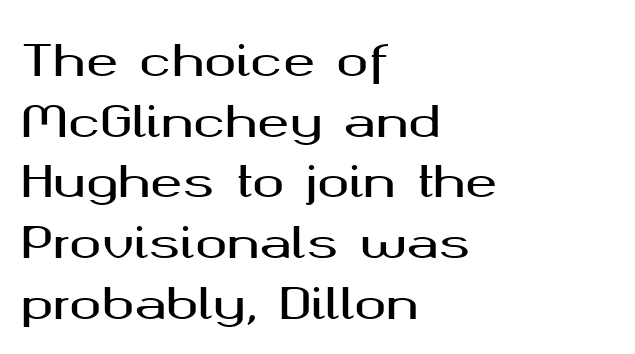
A bare baseline throughout the passage. Casual observation: everything's shoved over to the left. Notice how descenders clear the ascenders below comfortably — that's standard leading. Spacing verdict: proportional, widths tailored to each character. In terms of letterform style, serifs are entirely absent. The type sits square on the baseline with zero lean.
